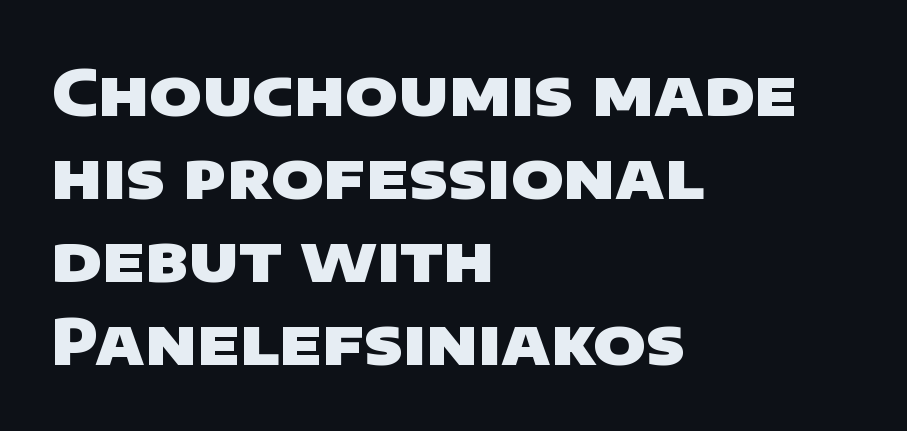
{"serif": "no", "bold": "yes", "weight": "heavy", "width": "wide", "stroke_contrast": "low", "x_height": "large", "monospaced": "no", "underline": "no", "align": "left", "line_spacing": "normal", "line_spacing_ratio": 1.32, "letter_spacing": "normal", "letter_spacing_em": 0.0, "glyph_px": 63}
